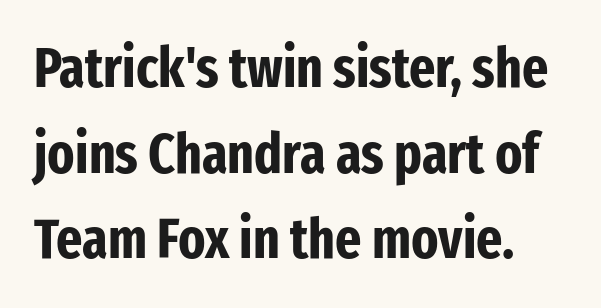
Normally led — the rows are evenly, conventionally spaced. Descender tails drop into unmarked territory. Examine the stroke ends and you'll find no serifs. This is the regular roman posture of the typeface.
